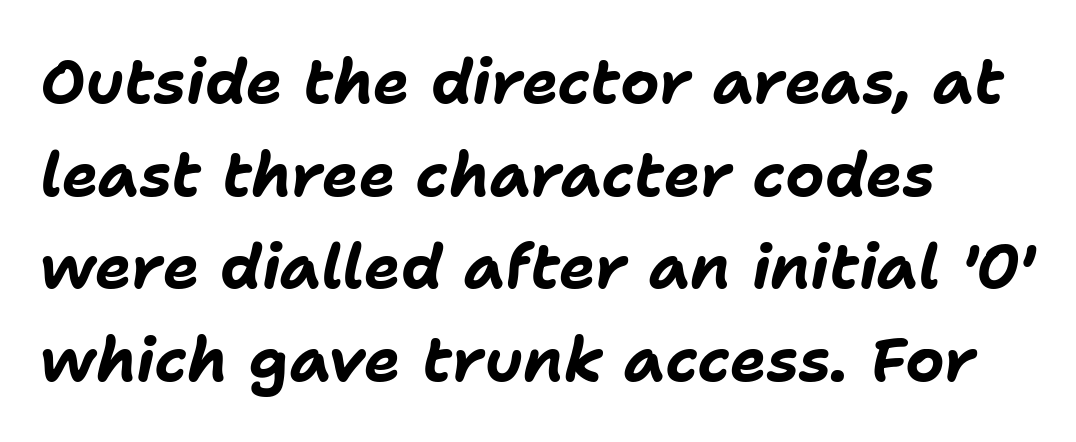
{"italic": "yes", "lean": "right", "slant_degrees": 11, "bold": "yes", "weight": "bold", "width": "normal", "stroke_contrast": "low", "x_height": "medium", "monospaced": "no", "underline": "no", "align": "left", "line_spacing": "normal", "line_spacing_ratio": 1.52, "letter_spacing": "normal", "letter_spacing_em": 0.0, "glyph_px": 61}
